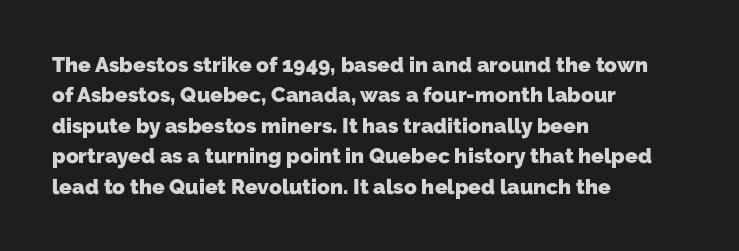
Q: Is the text bold? A: Yes.
Q: Is the text underlined? A: No.
Q: How is the paragraph aligned? A: Left-aligned.
Q: Is the spacing between letters normal or unusually wide? A: Normal.
Q: Is the spacing between lines tight, normal or loose? A: Normal.
